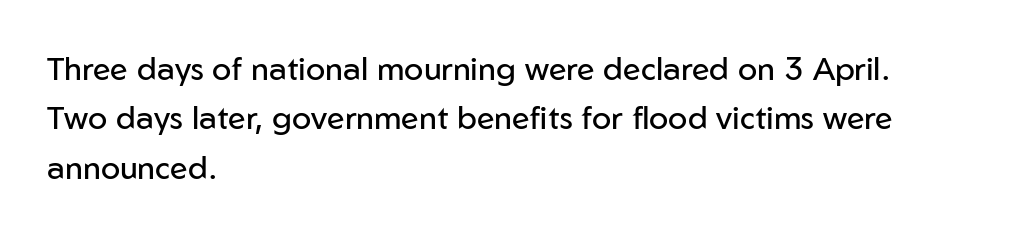
A quiet, ordinary-to-light weight characterises the typeface. These lines are rendered in a variable-pitch font. These lines keep a tight, regular rhythm from letter to letter. The characters display no serif detailing; their extremities are plain. Unlike italic type, these characters show no tilt at all.
